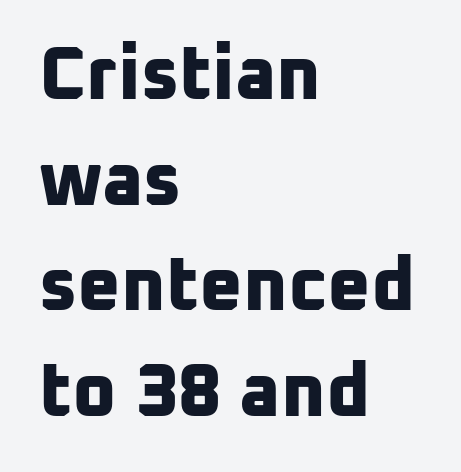
{"serif": "no", "bold": "yes", "weight": "bold", "width": "normal", "stroke_contrast": "low", "x_height": "medium", "monospaced": "no", "underline": "no", "align": "left", "line_spacing": "normal", "line_spacing_ratio": 1.41, "letter_spacing": "normal", "letter_spacing_em": 0.0, "glyph_px": 75}
